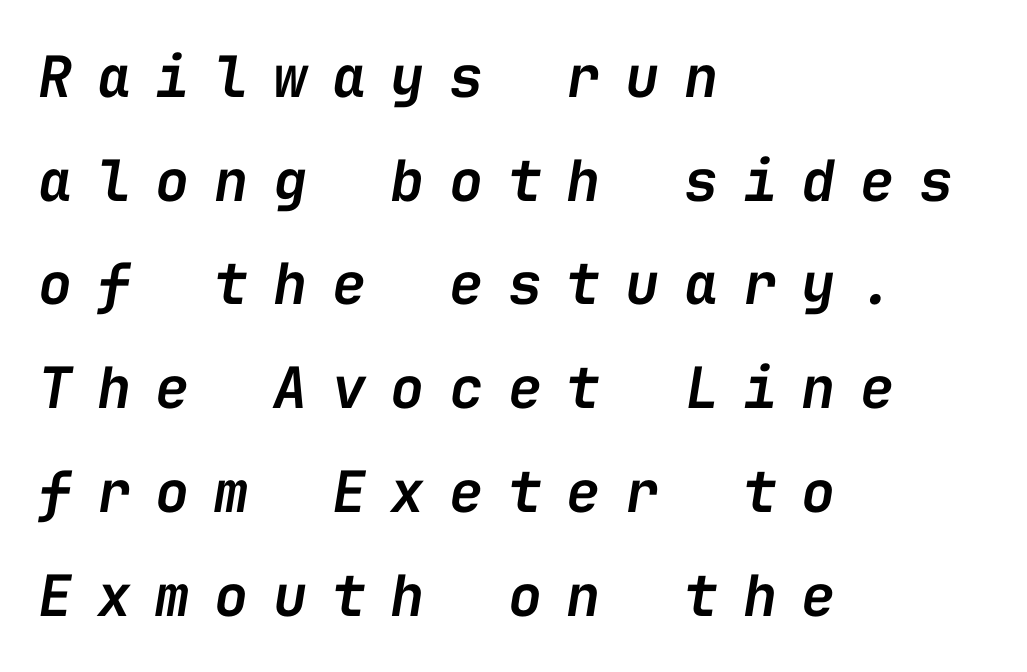
{"italic": "yes", "lean": "right", "slant_degrees": 9, "bold": "semi", "weight": "semibold", "width": "normal", "stroke_contrast": "low", "x_height": "medium", "monospaced": "yes", "underline": "no", "align": "left", "line_spacing_ratio": 1.82, "letter_spacing": "wide", "letter_spacing_em": 0.43, "glyph_px": 57}
